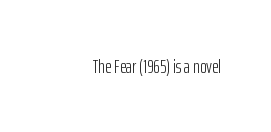
{"italic": "no", "bold": "no", "underline": "no", "align": "right", "letter_spacing": "normal", "letter_spacing_em": 0.0, "glyph_px": 20}
